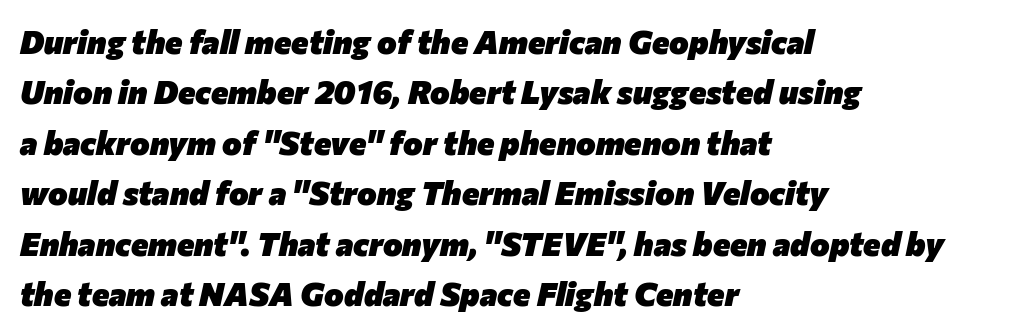
{"italic": "yes", "lean": "right", "slant_degrees": 12, "bold": "yes", "weight": "heavy", "width": "normal", "stroke_contrast": "low", "x_height": "medium", "monospaced": "no", "underline": "no", "align": "left", "line_spacing": "normal", "line_spacing_ratio": 1.53, "letter_spacing": "normal", "letter_spacing_em": 0.0, "glyph_px": 33}
